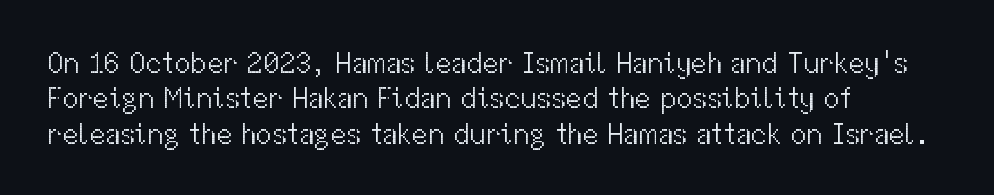
Q: Is the text bold? A: No.
Q: Is the text italic (slanted)? A: No, it is upright.
Q: Is the typeface a serif or a sans-serif typeface? A: Sans-serif.
Q: Is the text underlined? A: No.
Q: How is the paragraph aligned? A: Left-aligned.
Q: Is the spacing between letters normal or unusually wide? A: Normal.
Q: Width (condensed, normal, or wide)? A: Normal.
Q: Stroke contrast? A: Medium.
Q: x-height? A: Medium.
Q: Monospaced? A: No.
